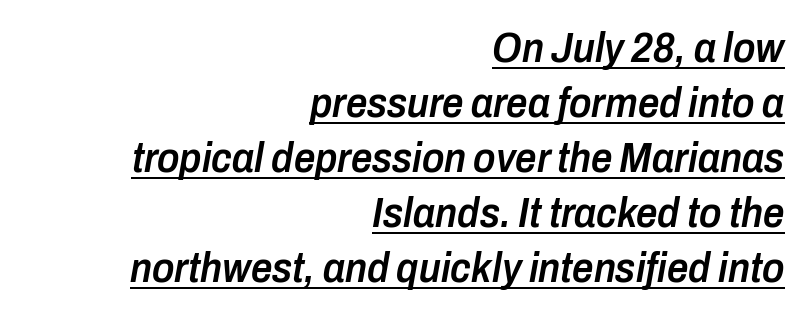
Q: Is the text bold? A: Semi-bold.
Q: Is the text italic (slanted)? A: Yes, it leans right by about 10 degrees.
Q: Is the text underlined? A: Yes.
Q: How is the paragraph aligned? A: Right-aligned.
Q: Is the spacing between letters normal or unusually wide? A: Normal.
Q: Is the spacing between lines tight, normal or loose? A: Normal.
Q: Width (condensed, normal, or wide)? A: Condensed.
Q: Stroke contrast? A: Low.
Q: x-height? A: Medium.
Q: Monospaced? A: No.
